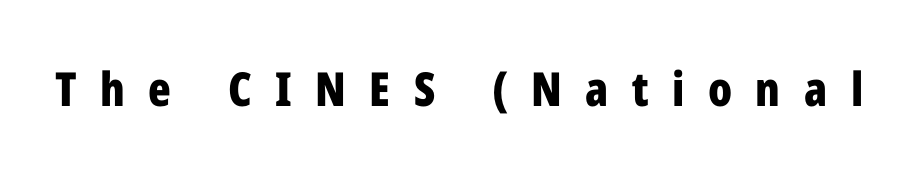
Every stem runs plumb, perpendicular to the baseline. Check under the words: just untouched page. Note: no serifs on the glyphs. Heavy-handed strokes throughout: this text is bold.
